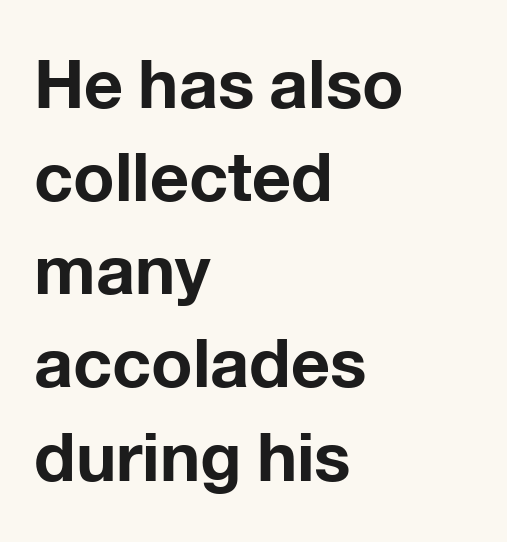
The image shows 68 px bold sans-serif type, upright; set left-aligned, normal line spacing (1.37x), normal letter spacing, not underlined; low stroke contrast and a medium x-height.
